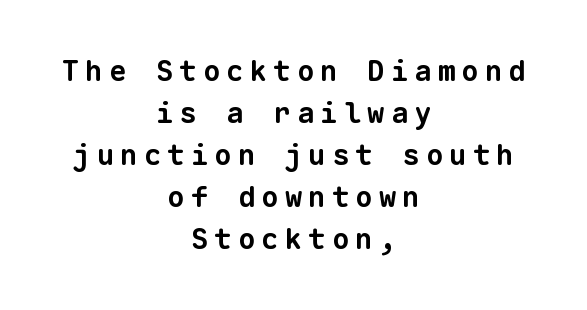
The image shows 29 px bold sans-serif type, monospaced; set centered, normal line spacing (1.45x), unusually wide letter spacing (+0.21 em), not underlined; low stroke contrast and a medium x-height.
